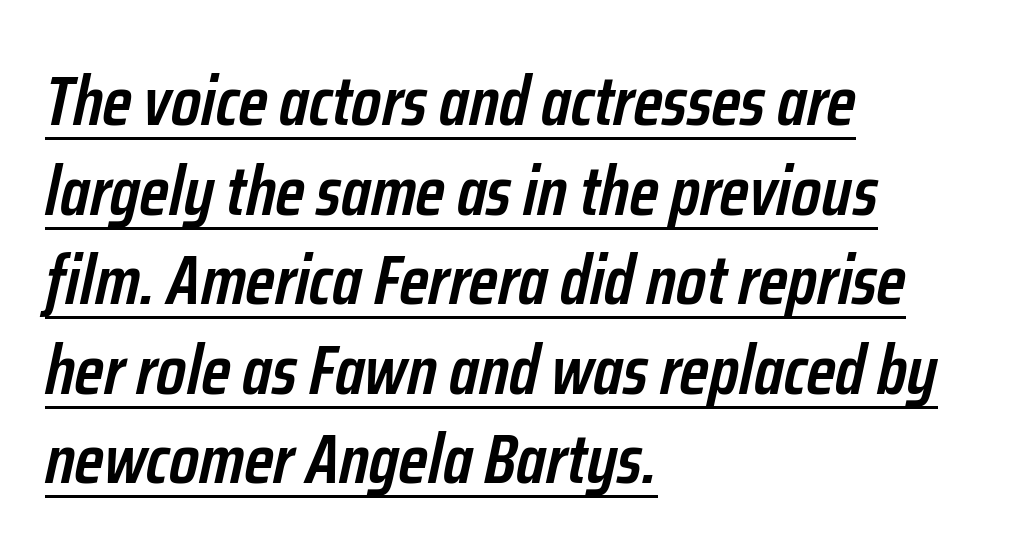
The image shows 70 px semibold, condensed type, italic (leaning right); set left-aligned, normal line spacing (1.28x), normal letter spacing, underlined; low stroke contrast and a medium x-height.
